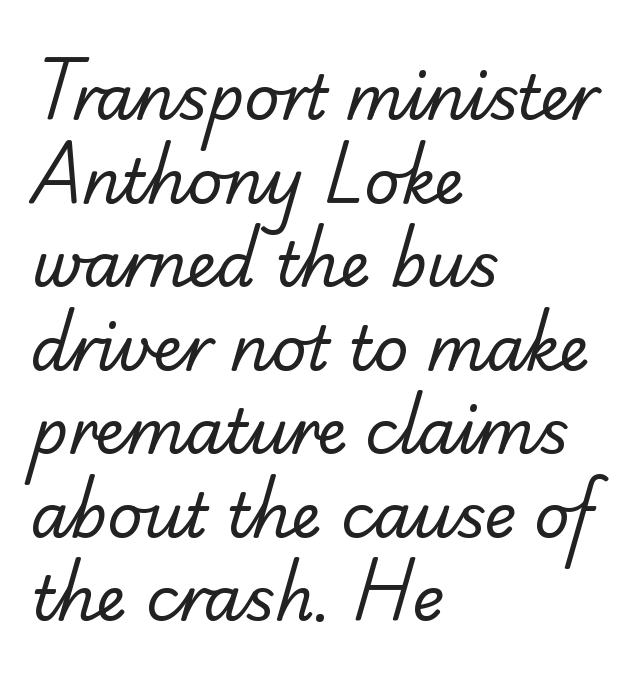
The image shows 61 px regular-weight sans-serif type; set left-aligned, normal line spacing (1.37x), normal letter spacing, not underlined; low stroke contrast and a small x-height.
